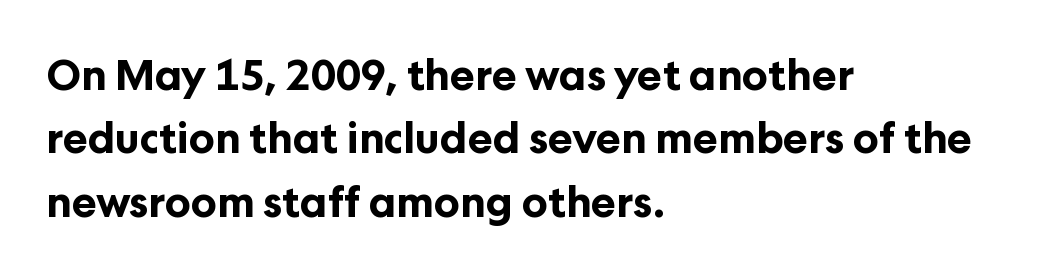
The image shows 42 px bold sans-serif type, upright; set left-aligned, normal line spacing (1.51x), normal letter spacing, not underlined; low stroke contrast and a medium x-height.
